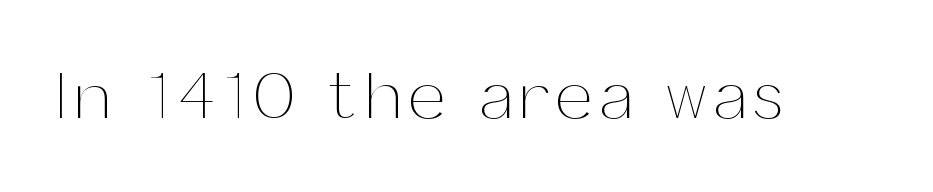
The rendering uses natural spacing where letterforms have individual widths. Underline: absent. Stroke mass is kept to a normal reading level or below. Ascenders rise straight up at ninety degrees.
